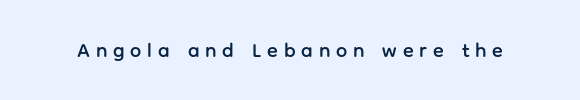
The image shows 20 px text type, upright; set unusually wide letter spacing (+0.29 em), not underlined.
